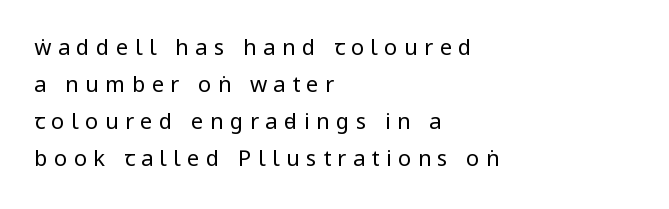
Q: Is the text bold? A: No.
Q: Is the text italic (slanted)? A: No, it is upright.
Q: Is the text underlined? A: No.
Q: How is the paragraph aligned? A: Left-aligned.
Q: Is the spacing between letters normal or unusually wide? A: Unusually wide.
Q: Is the spacing between lines tight, normal or loose? A: Normal.
